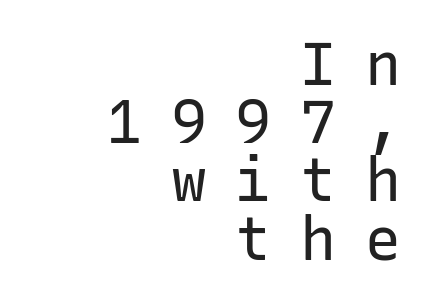
{"serif": "no", "italic": "no", "bold": "no", "weight": "regular", "width": "normal", "stroke_contrast": "low", "x_height": "medium", "monospaced": "yes", "underline": "no", "align": "right", "line_spacing": "tight", "line_spacing_ratio": 0.97, "letter_spacing": "wide", "letter_spacing_em": 0.48, "glyph_px": 60}
